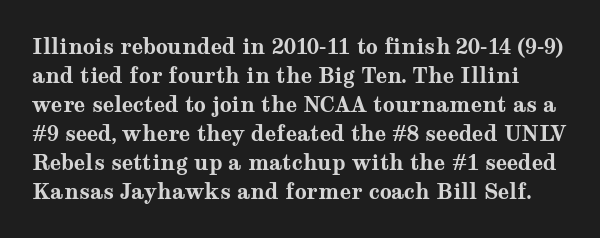
The image shows 21 px bold type, upright; set normal line spacing (1.38x), normal letter spacing, not underlined.
